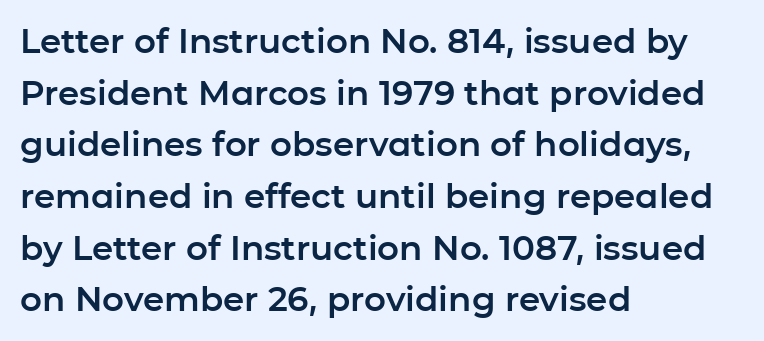
{"serif": "no", "italic": "no", "width": "normal", "stroke_contrast": "low", "x_height": "medium", "monospaced": "no", "underline": "no", "align": "left", "line_spacing": "normal", "line_spacing_ratio": 1.52, "letter_spacing": "normal", "letter_spacing_em": 0.0, "glyph_px": 34}
